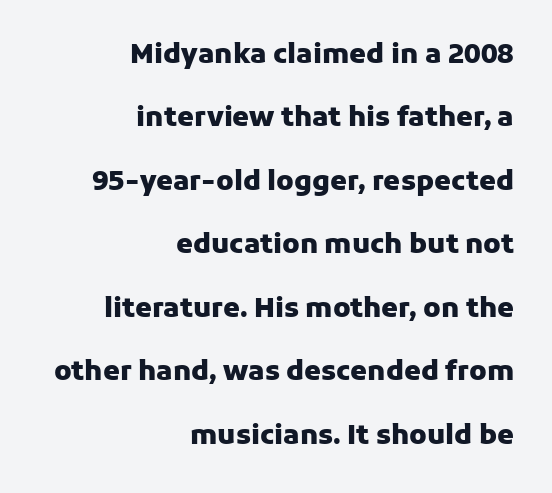
Q: Is the text bold? A: Yes.
Q: Is the text italic (slanted)? A: No, it is upright.
Q: Is the text underlined? A: No.
Q: How is the paragraph aligned? A: Right-aligned.
Q: Is the spacing between letters normal or unusually wide? A: Normal.
Q: Is the spacing between lines tight, normal or loose? A: Loose.
